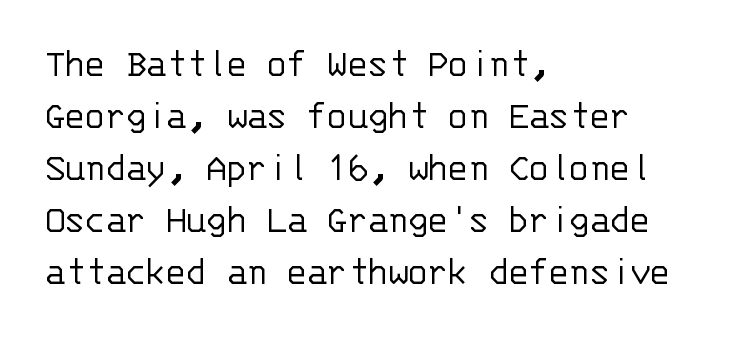
The image shows 41 px light sans-serif type, upright, monospaced; set left-aligned, normal line spacing (1.27x), normal letter spacing, not underlined; low stroke contrast and a large x-height.
